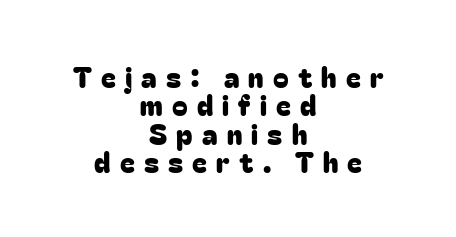
{"serif": "no", "italic": "no", "width": "normal", "stroke_contrast": "low", "x_height": "medium", "monospaced": "no", "underline": "no", "align": "center", "line_spacing": "tight", "line_spacing_ratio": 1.01, "letter_spacing": "wide", "letter_spacing_em": 0.33, "glyph_px": 28}
